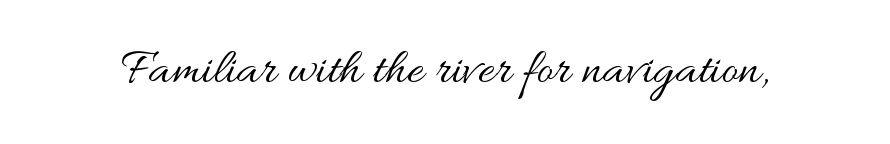
Nothing unusual about the tracking: characters are spaced as the font intends. Proportional: the letters do not fall into vertical columns. The passage shown is not bold in any degree.
